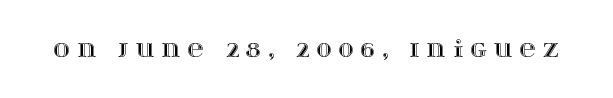
How are the letters spaced? Widely, with obvious added tracking. Upright lettering throughout. Clear beneath every line of the passage.
